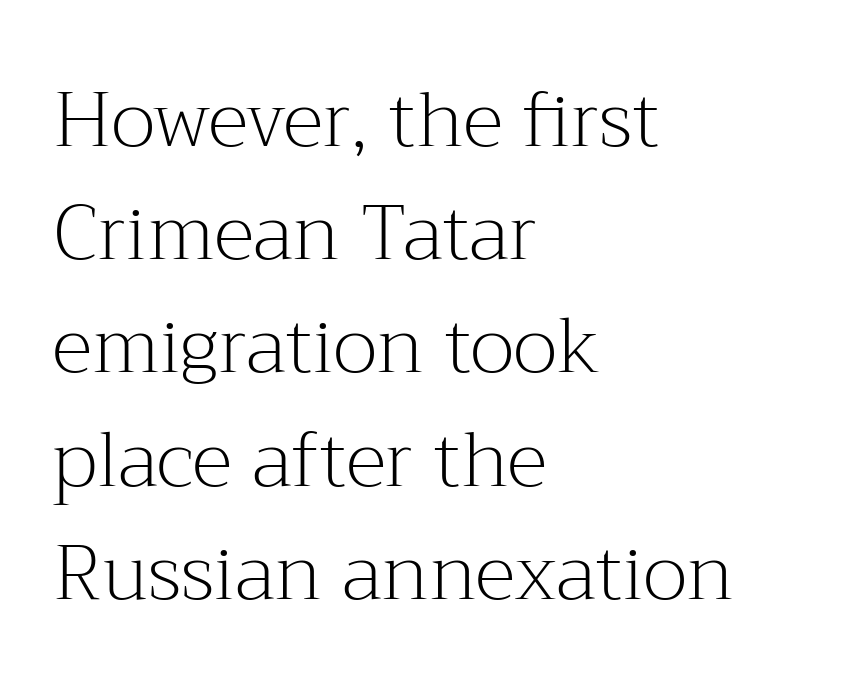
Q: Is the text bold? A: No.
Q: Is the text italic (slanted)? A: No, it is upright.
Q: Is the typeface a serif or a sans-serif typeface? A: Serif.
Q: Is the text underlined? A: No.
Q: How is the paragraph aligned? A: Left-aligned.
Q: Is the spacing between letters normal or unusually wide? A: Normal.
Q: Is the spacing between lines tight, normal or loose? A: Normal.
Q: Width (condensed, normal, or wide)? A: Normal.
Q: Stroke contrast? A: Medium.
Q: x-height? A: Medium.
Q: Monospaced? A: No.
